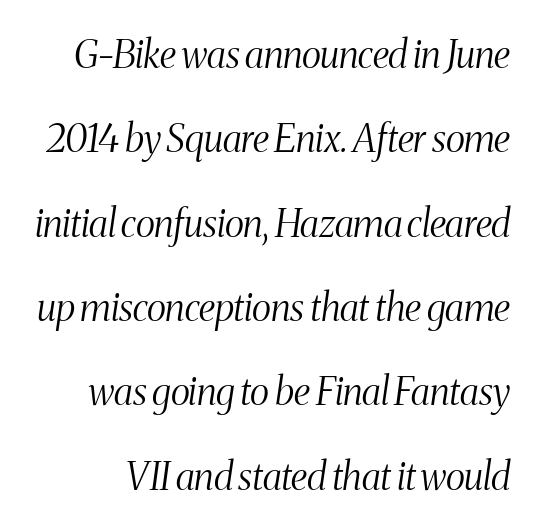
Each word holds together tightly as a unit, with standard inter-letter gaps. The strip under each line holds only bare page. Proportional: the letters do not fall into vertical columns. This is serif lettering, the kind often seen in printed books.
